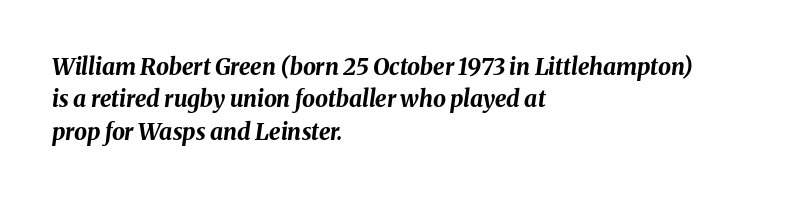
{"italic": "yes", "lean": "right", "slant_degrees": 8, "bold": "yes", "underline": "no", "align": "left", "line_spacing": "normal", "line_spacing_ratio": 1.41, "letter_spacing": "normal", "letter_spacing_em": 0.0, "glyph_px": 23}
